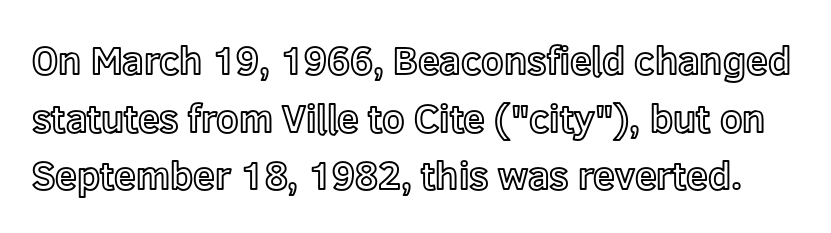
The image shows 39 px text type, upright; set normal line spacing (1.48x), normal letter spacing, not underlined; a medium x-height.
